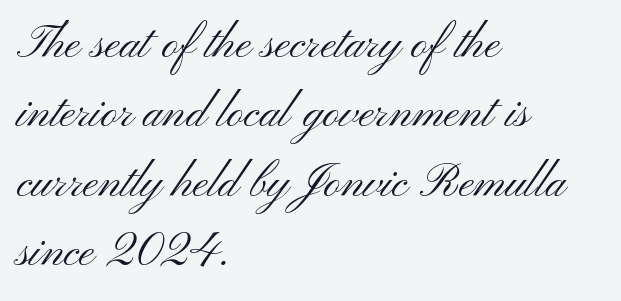
Compared with a centered layout, this one pins lines to the left instead. Here the glyphs are tracked normally, forming tight word shapes. The letterforms sit at book weight or below.
